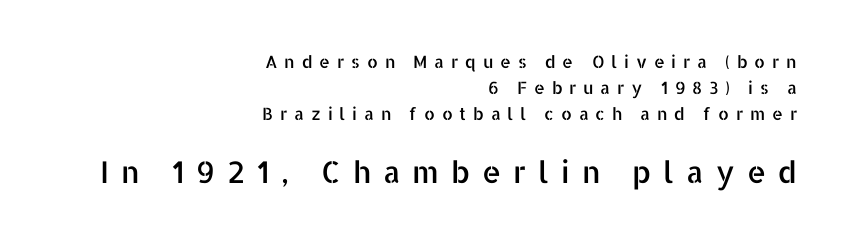
The image shows 30 px sans-serif type, upright; set right-aligned, normal line spacing (1.52x), unusually wide letter spacing (+0.4 em), not underlined; the second (bottom) block is 1.76x larger; low stroke contrast and a medium x-height.
